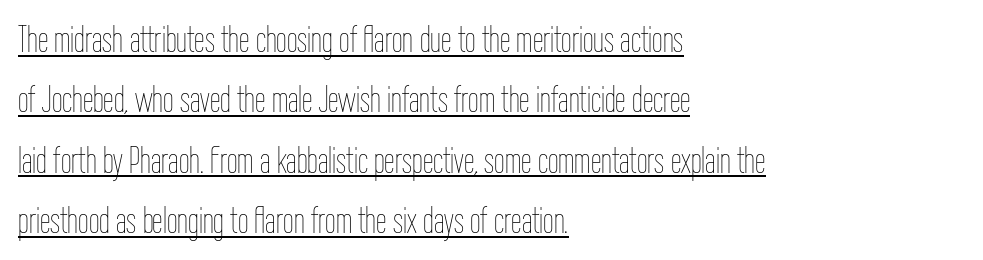
Q: Is the text bold? A: No.
Q: Is the text italic (slanted)? A: No, it is upright.
Q: Is the text underlined? A: Yes.
Q: How is the paragraph aligned? A: Left-aligned.
Q: Is the spacing between letters normal or unusually wide? A: Normal.
Q: Is the spacing between lines tight, normal or loose? A: Normal.
Q: Width (condensed, normal, or wide)? A: Condensed.
Q: Stroke contrast? A: Low.
Q: x-height? A: Medium.
Q: Monospaced? A: No.
